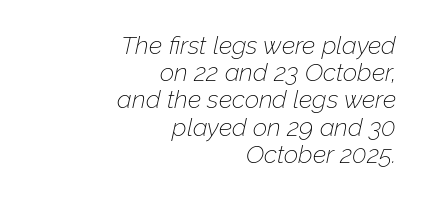
Is this a heavy cut? Hardly; it is regular or lighter. Compared with ordinary roman type, these characters are visibly tilted. Here the glyphs are tracked normally, forming tight word shapes. A typesetter would call this leading minimal, almost set solid.
